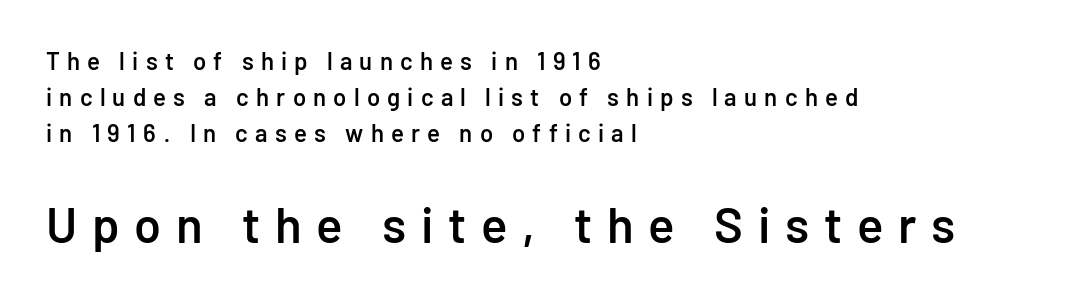
{"serif": "no", "italic": "no", "bold": "semi", "weight": "semibold", "width": "normal", "stroke_contrast": "low", "x_height": "medium", "monospaced": "no", "underline": "no", "align": "left", "line_spacing": "normal", "line_spacing_ratio": 1.51, "letter_spacing": "wide", "letter_spacing_em": 0.3, "larger_block": "second", "size_ratio": 2.04, "glyph_px": 49}
